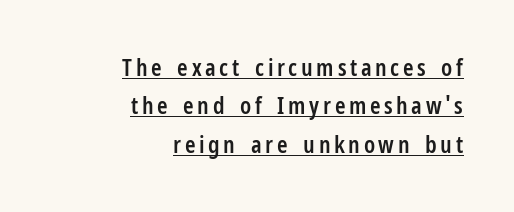
Q: Is the text bold? A: Semi-bold.
Q: Is the text italic (slanted)? A: No, it is upright.
Q: Is the text underlined? A: Yes.
Q: How is the paragraph aligned? A: Right-aligned.
Q: Is the spacing between lines tight, normal or loose? A: Normal.
